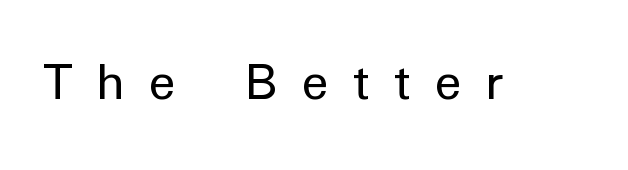
The image shows 56 px regular-weight sans-serif type, upright; set unusually wide letter spacing (+0.43 em), not underlined; low stroke contrast and a medium x-height.
